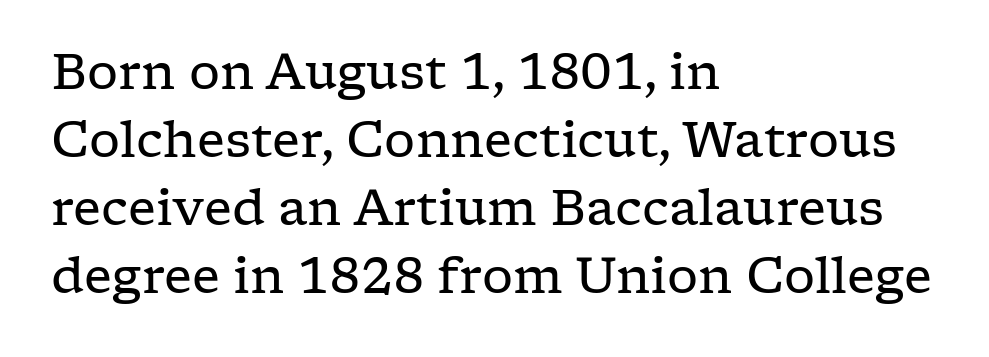
Q: Is the text bold? A: No.
Q: Is the text italic (slanted)? A: No, it is upright.
Q: Is the typeface a serif or a sans-serif typeface? A: Serif.
Q: Is the text underlined? A: No.
Q: How is the paragraph aligned? A: Left-aligned.
Q: Is the spacing between letters normal or unusually wide? A: Normal.
Q: Is the spacing between lines tight, normal or loose? A: Normal.
Q: Width (condensed, normal, or wide)? A: Wide.
Q: Stroke contrast? A: Low.
Q: x-height? A: Medium.
Q: Monospaced? A: No.
